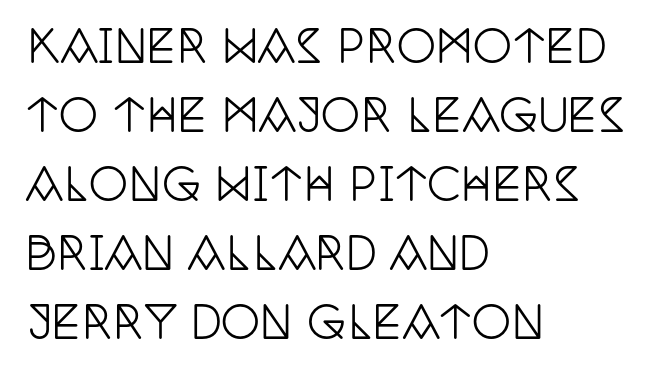
The image shows 44 px condensed serif type, upright; set left-aligned, normal line spacing (1.57x), normal letter spacing, not underlined; low stroke contrast and a large x-height.
